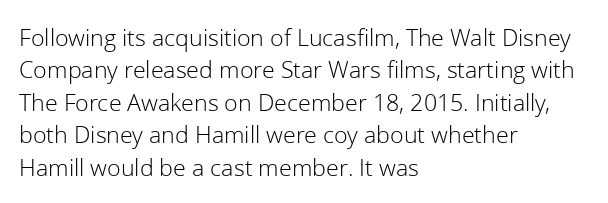
Q: Is the text bold? A: No.
Q: Is the text italic (slanted)? A: No, it is upright.
Q: Is the text underlined? A: No.
Q: How is the paragraph aligned? A: Left-aligned.
Q: Is the spacing between letters normal or unusually wide? A: Normal.
Q: Is the spacing between lines tight, normal or loose? A: Normal.
